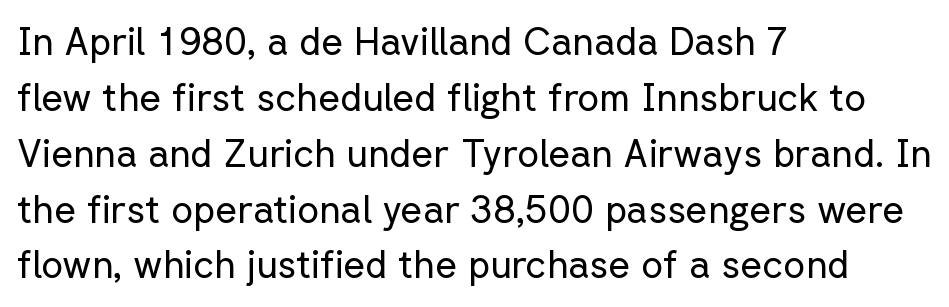
The image shows 38 px regular-weight sans-serif type, upright; set left-aligned, normal line spacing (1.47x), normal letter spacing, not underlined; low stroke contrast and a medium x-height.
